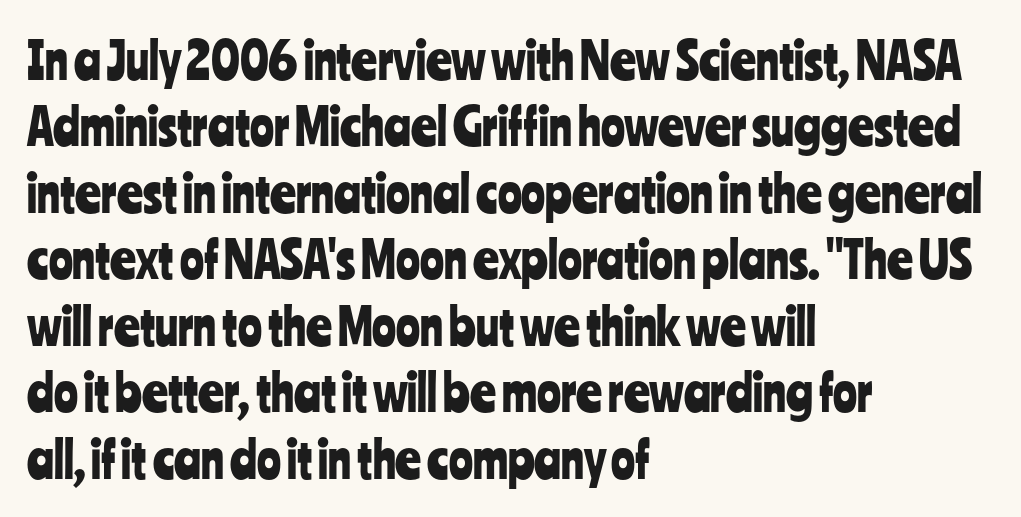
Q: Is the text italic (slanted)? A: No, it is upright.
Q: Is the typeface a serif or a sans-serif typeface? A: Sans-serif.
Q: Is the text underlined? A: No.
Q: How is the paragraph aligned? A: Left-aligned.
Q: Is the spacing between letters normal or unusually wide? A: Normal.
Q: Is the spacing between lines tight, normal or loose? A: Normal.
Q: Width (condensed, normal, or wide)? A: Condensed.
Q: Stroke contrast? A: Low.
Q: x-height? A: Medium.
Q: Monospaced? A: No.
